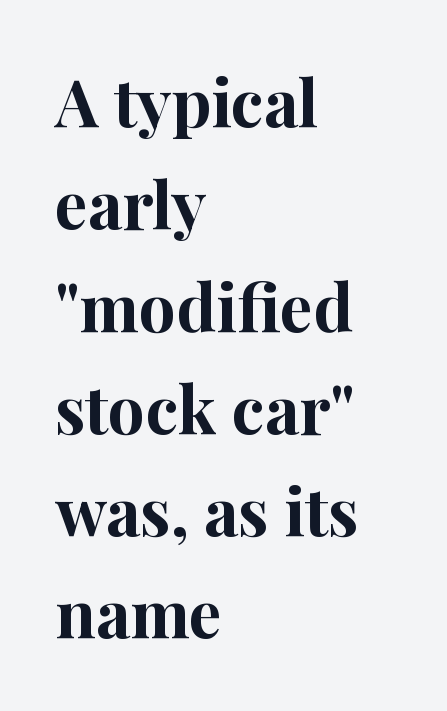
The image shows 66 px bold serif type, upright; set left-aligned, normal line spacing (1.55x), normal letter spacing, not underlined; high stroke contrast and a medium x-height.
